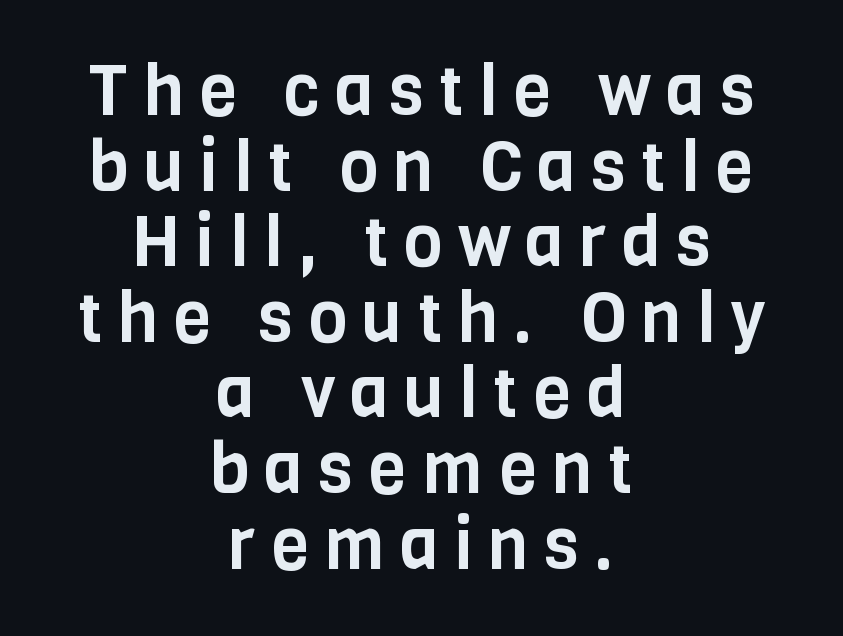
Q: Is the text italic (slanted)? A: No, it is upright.
Q: Is the typeface a serif or a sans-serif typeface? A: Sans-serif.
Q: Is the text underlined? A: No.
Q: How is the paragraph aligned? A: Centered.
Q: Is the spacing between letters normal or unusually wide? A: Unusually wide.
Q: Is the spacing between lines tight, normal or loose? A: Tight.
Q: Width (condensed, normal, or wide)? A: Condensed.
Q: Stroke contrast? A: Low.
Q: x-height? A: Large.
Q: Monospaced? A: No.
